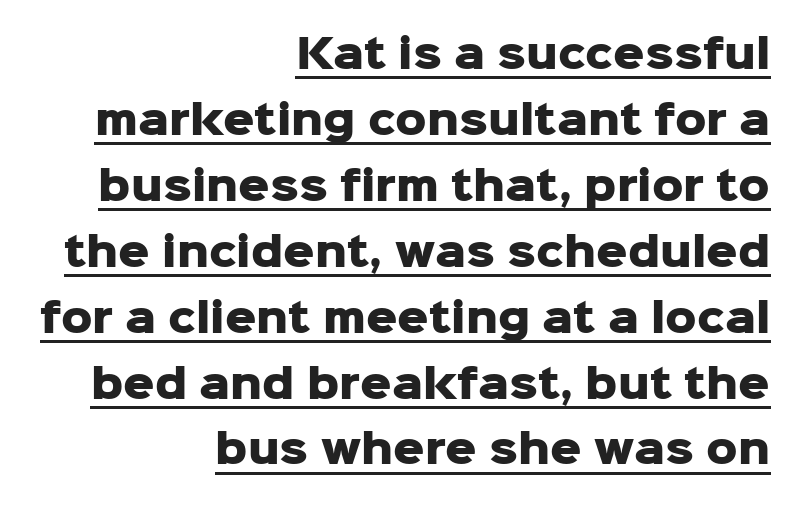
The image shows 39 px heavy sans-serif type, upright; set right-aligned, normal line spacing (1.69x), normal letter spacing, underlined; low stroke contrast and a medium x-height.
